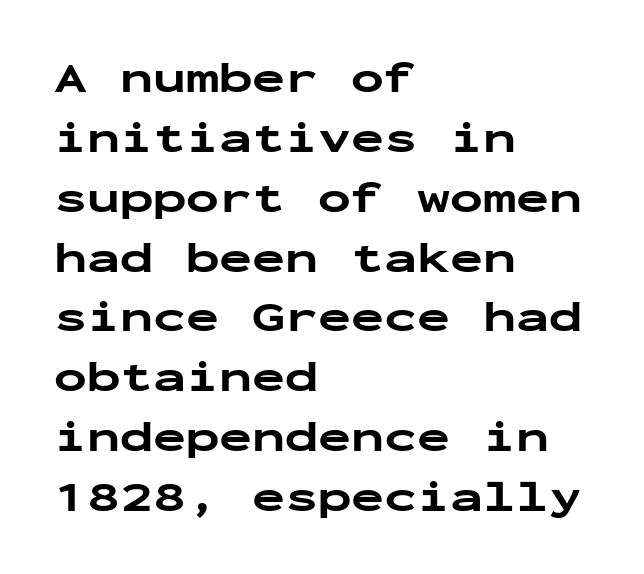
{"serif": "no", "italic": "no", "bold": "yes", "weight": "bold", "width": "wide", "stroke_contrast": "low", "x_height": "medium", "monospaced": "yes", "underline": "no", "align": "left", "line_spacing": "normal", "line_spacing_ratio": 1.36, "letter_spacing": "normal", "letter_spacing_em": 0.0, "glyph_px": 44}
